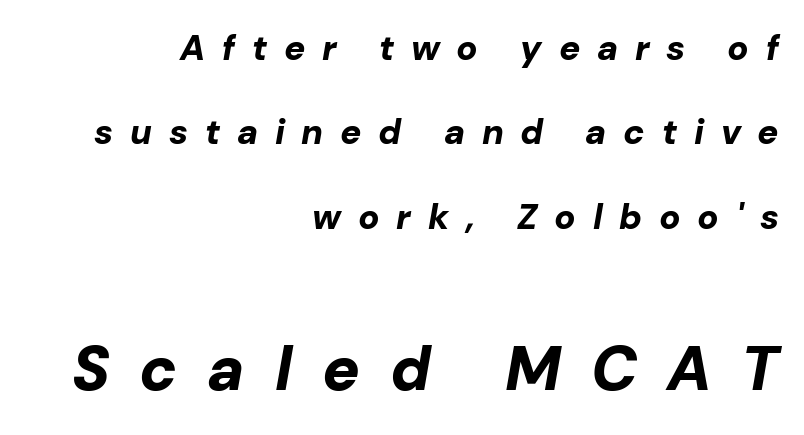
Q: Is the text bold? A: Yes.
Q: Is the text italic (slanted)? A: Yes, it leans right by about 10 degrees.
Q: Is the text underlined? A: No.
Q: How is the paragraph aligned? A: Right-aligned.
Q: Is the spacing between letters normal or unusually wide? A: Unusually wide.
Q: Is the spacing between lines tight, normal or loose? A: Loose.
Q: Which block of text is set in a larger size, the first (top) or the second (bottom)? A: The second (bottom) one.
Q: Width (condensed, normal, or wide)? A: Normal.
Q: Stroke contrast? A: Low.
Q: x-height? A: Medium.
Q: Monospaced? A: No.
